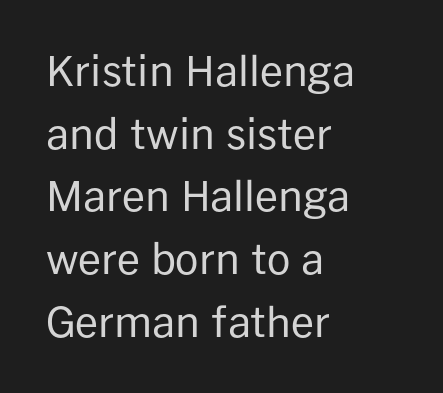
{"serif": "no", "italic": "no", "bold": "no", "weight": "regular", "width": "normal", "stroke_contrast": "low", "x_height": "medium", "monospaced": "no", "underline": "no", "align": "left", "line_spacing": "normal", "line_spacing_ratio": 1.53, "letter_spacing": "normal", "letter_spacing_em": 0.0, "glyph_px": 41}
